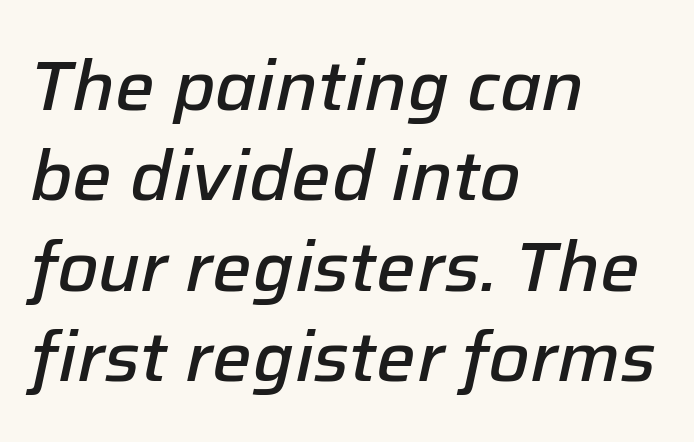
Which margin do the lines hug? The left one — the right edge is uneven. Successive baselines arrive at the customary interval. Words float on clear page, feet unadorned. The characters look somewhat weighty, a semibold short of true bold. Varying glyph widths throughout — classic text-font behaviour.
